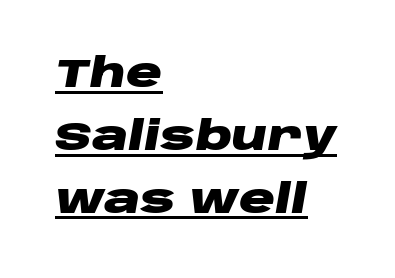
{"italic": "yes", "lean": "right", "slant_degrees": 10, "bold": "yes", "weight": "heavy", "width": "wide", "stroke_contrast": "low", "x_height": "large", "monospaced": "no", "underline": "yes", "align": "left", "line_spacing": "normal", "line_spacing_ratio": 1.57, "letter_spacing": "normal", "letter_spacing_em": 0.0, "glyph_px": 40}
